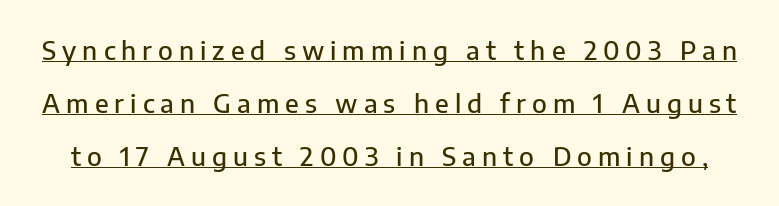
{"italic": "no", "underline": "yes", "line_spacing": "loose", "line_spacing_ratio": 2.04, "letter_spacing": "wide", "letter_spacing_em": 0.23, "glyph_px": 26}
